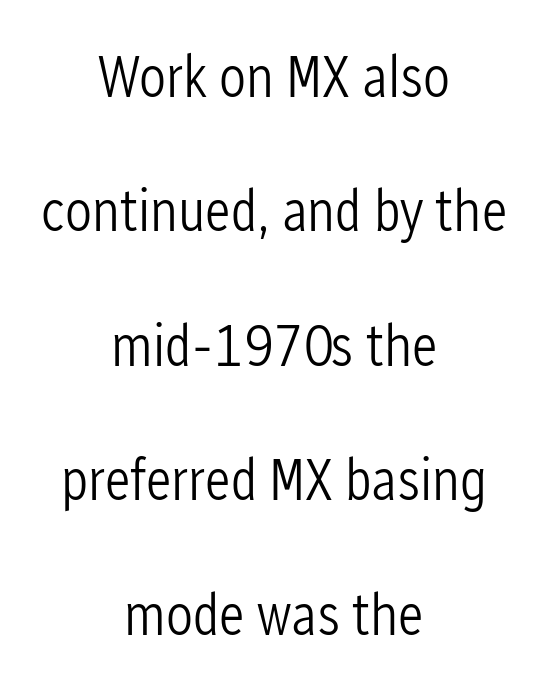
{"serif": "no", "italic": "no", "bold": "no", "weight": "light", "width": "condensed", "stroke_contrast": "low", "x_height": "medium", "monospaced": "no", "underline": "no", "align": "center", "line_spacing": "loose", "line_spacing_ratio": 2.24, "letter_spacing": "normal", "letter_spacing_em": 0.0, "glyph_px": 60}
